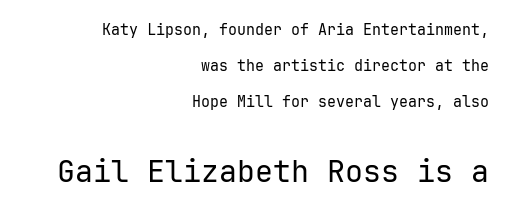
The image shows 30 px regular-weight sans-serif type, upright; set right-aligned, loose line spacing (2.4x), normal letter spacing, not underlined; the second (bottom) block is 2.0x larger; low stroke contrast and a medium x-height.
